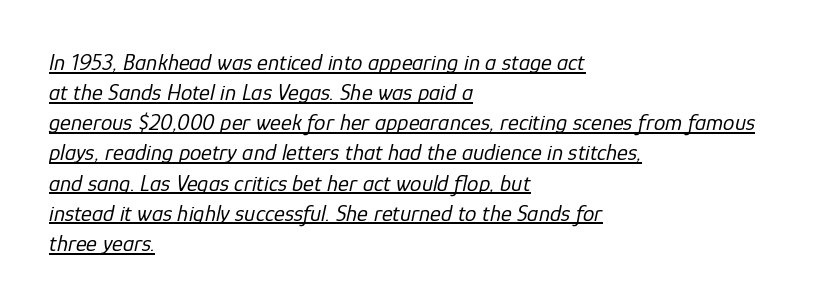
Each line of the rendering has a horizontal stroke beneath the glyphs. The lettering tilts uniformly, giving the passage an italic look. The typesetting does not lean heavy: it is not bold. Between one letter and the next there's only the usual sliver of space.
